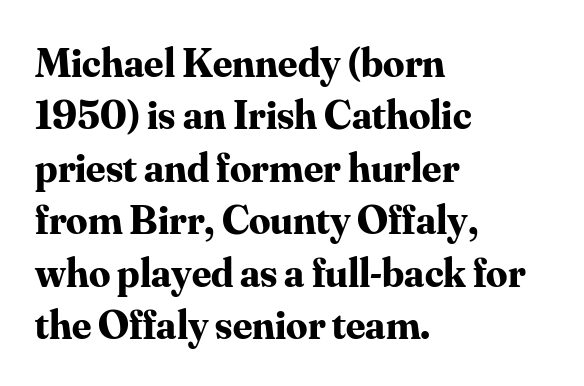
The image shows 42 px bold serif type, upright; set left-aligned, normal line spacing (1.25x), normal letter spacing, not underlined; medium stroke contrast and a small x-height.
